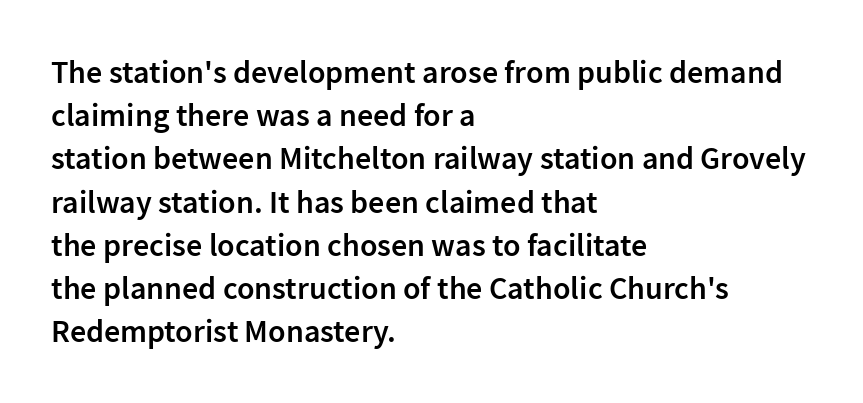
Characters follow at the spacing the type designer built in. Summary of weight: moderately heavy, a semibold. Left-aligned paragraph, ragged on the right. The letters advance in unequal steps, a hallmark of proportional type. Do the letters lean? They stand straight.
